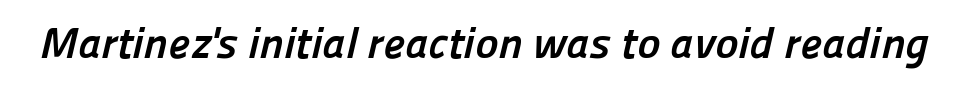
Q: Is the text bold? A: Yes.
Q: Is the typeface a serif or a sans-serif typeface? A: Sans-serif.
Q: Is the text underlined? A: No.
Q: Is the spacing between letters normal or unusually wide? A: Normal.
Q: Width (condensed, normal, or wide)? A: Normal.
Q: Stroke contrast? A: Low.
Q: x-height? A: Medium.
Q: Monospaced? A: No.
